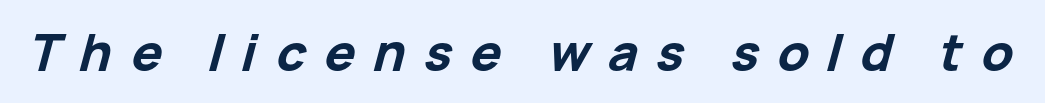
Q: Is the text bold? A: Yes.
Q: Is the text italic (slanted)? A: Yes, it leans right by about 15 degrees.
Q: Is the text underlined? A: No.
Q: Is the spacing between letters normal or unusually wide? A: Unusually wide.
Q: Width (condensed, normal, or wide)? A: Normal.
Q: Stroke contrast? A: Low.
Q: x-height? A: Medium.
Q: Monospaced? A: No.
